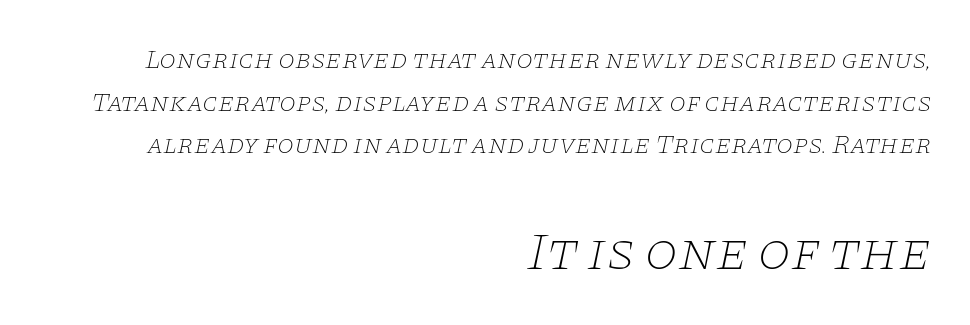
Q: Is the text bold? A: No.
Q: Is the text italic (slanted)? A: Yes, it leans right by about 11 degrees.
Q: Is the typeface a serif or a sans-serif typeface? A: Serif.
Q: Is the text underlined? A: No.
Q: How is the paragraph aligned? A: Right-aligned.
Q: Is the spacing between letters normal or unusually wide? A: Normal.
Q: Is the spacing between lines tight, normal or loose? A: Normal.
Q: Which block of text is set in a larger size, the first (top) or the second (bottom)? A: The second (bottom) one.
Q: Width (condensed, normal, or wide)? A: Wide.
Q: Stroke contrast? A: Low.
Q: x-height? A: Large.
Q: Monospaced? A: No.
